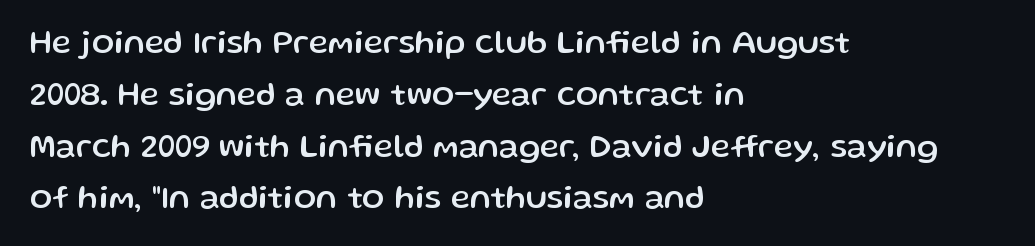
Q: Is the text italic (slanted)? A: No, it is upright.
Q: Is the typeface a serif or a sans-serif typeface? A: Sans-serif.
Q: Is the text underlined? A: No.
Q: How is the paragraph aligned? A: Left-aligned.
Q: Is the spacing between letters normal or unusually wide? A: Normal.
Q: Is the spacing between lines tight, normal or loose? A: Normal.
Q: Width (condensed, normal, or wide)? A: Normal.
Q: Stroke contrast? A: Low.
Q: x-height? A: Medium.
Q: Monospaced? A: No.
